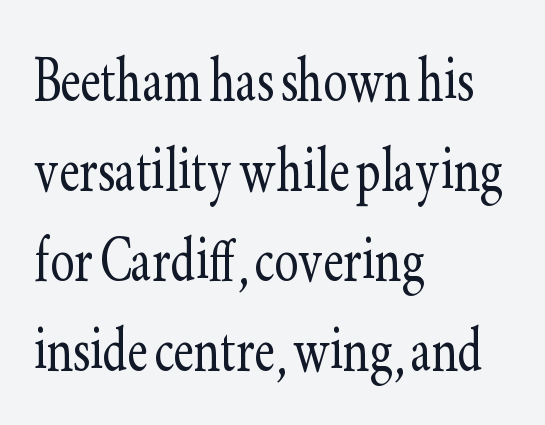
The image shows 72 px light, condensed serif type, upright; set left-aligned, normal line spacing (1.25x), normal letter spacing, not underlined; low stroke contrast and a small x-height.
